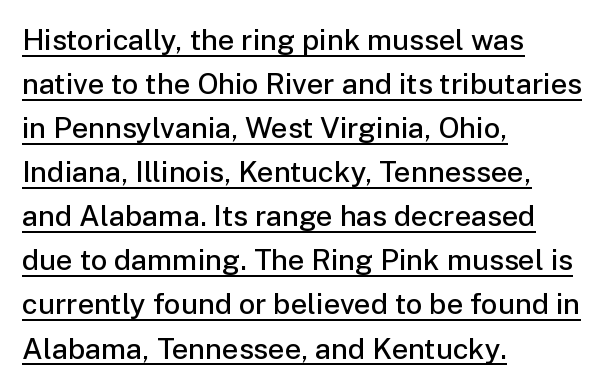
{"serif": "no", "italic": "no", "bold": "semi", "weight": "semibold", "width": "normal", "stroke_contrast": "low", "x_height": "medium", "monospaced": "no", "underline": "yes", "align": "left", "line_spacing": "normal", "line_spacing_ratio": 1.52, "letter_spacing": "normal", "letter_spacing_em": 0.0, "glyph_px": 29}
